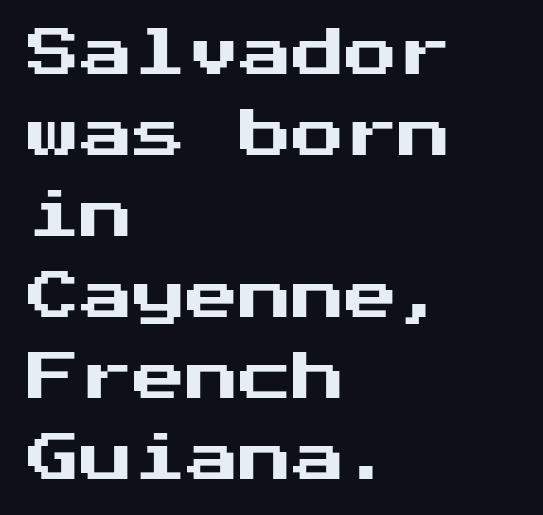
The image shows 53 px sans-serif type, upright; set left-aligned, normal line spacing (1.53x), normal letter spacing, not underlined; medium stroke contrast and a medium x-height.
